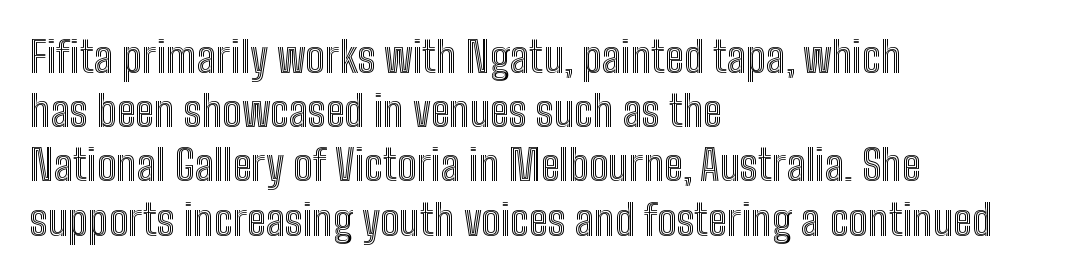
The axis of the letterforms is exactly vertical. This sample has the flowing, uneven cadence of proportional lettering. The lines sit at an ordinary, default distance from one another. Check under the words: just untouched page. There is no visible air inserted between adjacent glyphs.
